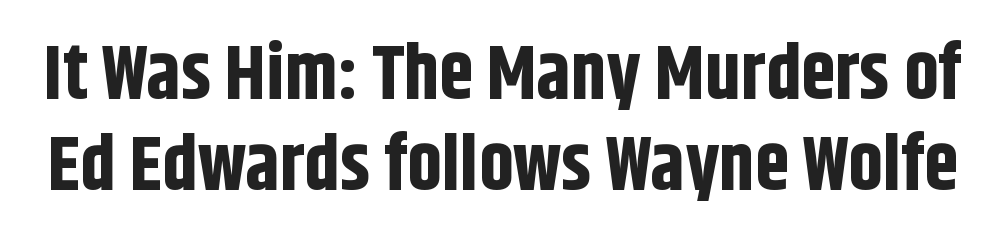
The glyphs in this specimen are sans serif. Does the lettering tilt? It doesn't — this is upright. Bare-footed words on every line. Proportional: the letters do not fall into vertical columns.
